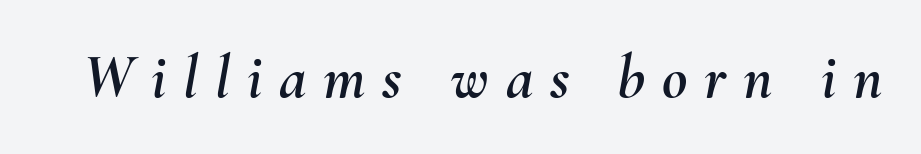
The image shows 62 px text type, italic (leaning right); set unusually wide letter spacing (+0.27 em), not underlined; medium stroke contrast and a small x-height.
